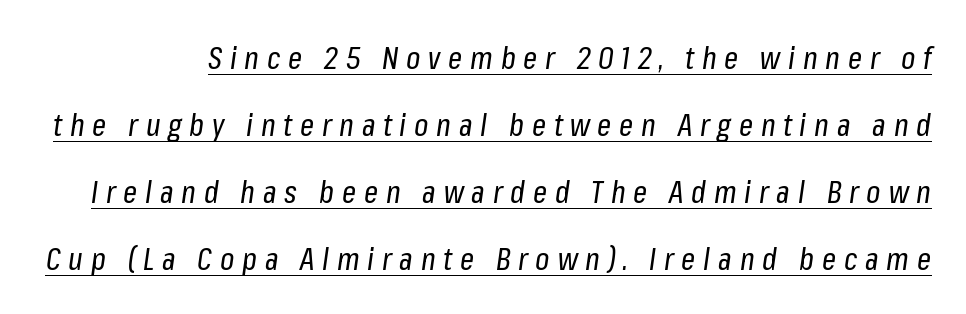
Check the space under the baseline: a stroke is drawn there. The lines are spread far apart with generous leading. The gaps between neighbouring characters are conspicuously large. Is this a fixed-width face? No — the glyphs have proportional, varying widths. The face looks like a standard text weight, possibly lighter.
